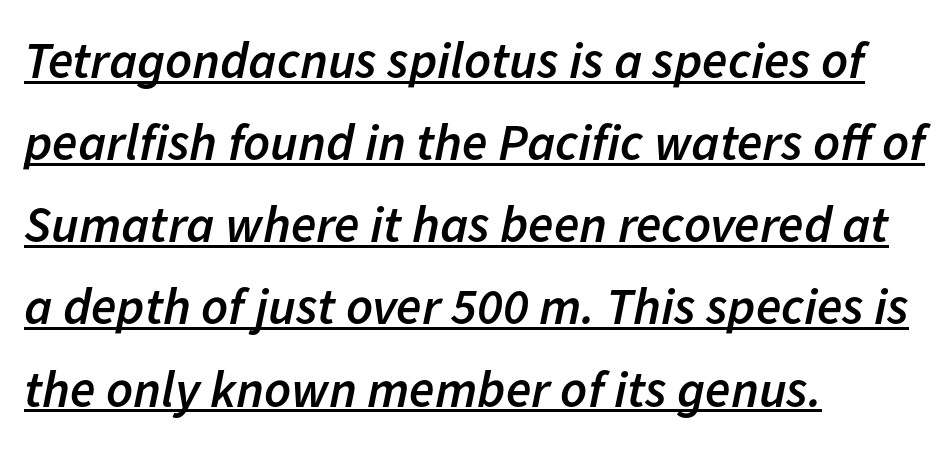
Q: Is the text bold? A: Semi-bold.
Q: Is the text italic (slanted)? A: Yes, it leans right by about 11 degrees.
Q: Is the text underlined? A: Yes.
Q: How is the paragraph aligned? A: Left-aligned.
Q: Is the spacing between letters normal or unusually wide? A: Normal.
Q: Is the spacing between lines tight, normal or loose? A: Normal.
Q: Width (condensed, normal, or wide)? A: Normal.
Q: Stroke contrast? A: Low.
Q: x-height? A: Medium.
Q: Monospaced? A: No.
